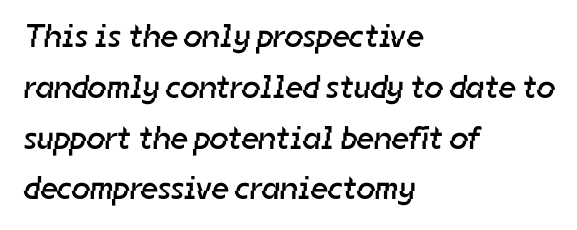
The rows are spaced the way most documents space them. Spacing between characters is what you'd get straight out of the box. Compared with a centered layout, this one pins lines to the left instead. The letterforms sit at book weight or below.
